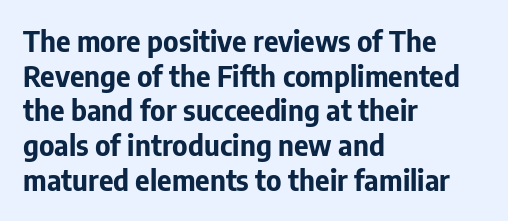
Q: Is the text bold? A: Yes.
Q: Is the text italic (slanted)? A: No, it is upright.
Q: Is the typeface a serif or a sans-serif typeface? A: Sans-serif.
Q: Is the text underlined? A: No.
Q: How is the paragraph aligned? A: Left-aligned.
Q: Is the spacing between letters normal or unusually wide? A: Normal.
Q: Width (condensed, normal, or wide)? A: Normal.
Q: Stroke contrast? A: Low.
Q: x-height? A: Medium.
Q: Monospaced? A: No.
